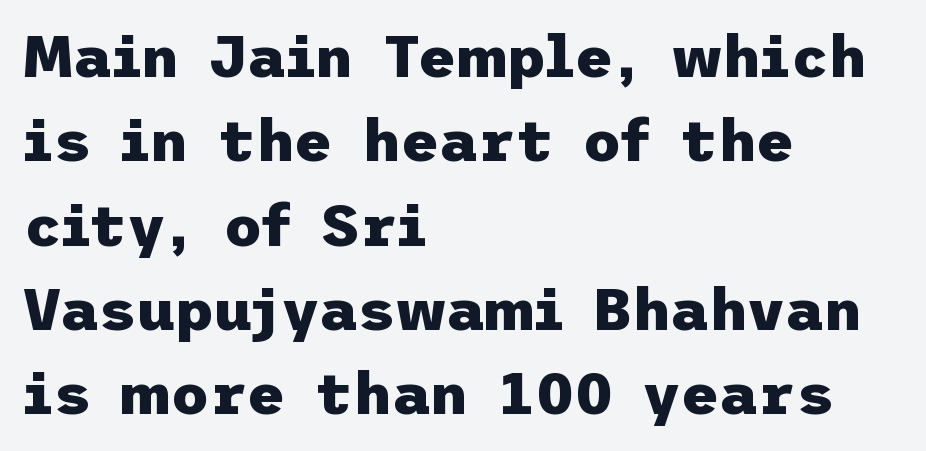
Q: Is the text bold? A: Yes.
Q: Is the text italic (slanted)? A: No, it is upright.
Q: Is the typeface a serif or a sans-serif typeface? A: Sans-serif.
Q: Is the text underlined? A: No.
Q: How is the paragraph aligned? A: Left-aligned.
Q: Is the spacing between letters normal or unusually wide? A: Normal.
Q: Is the spacing between lines tight, normal or loose? A: Normal.
Q: Width (condensed, normal, or wide)? A: Normal.
Q: Stroke contrast? A: Low.
Q: x-height? A: Medium.
